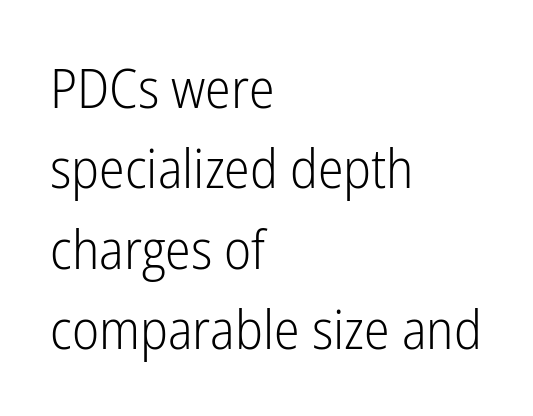
The image shows 54 px light, condensed sans-serif type, upright; set left-aligned, normal line spacing (1.49x), normal letter spacing, not underlined; low stroke contrast and a medium x-height.
